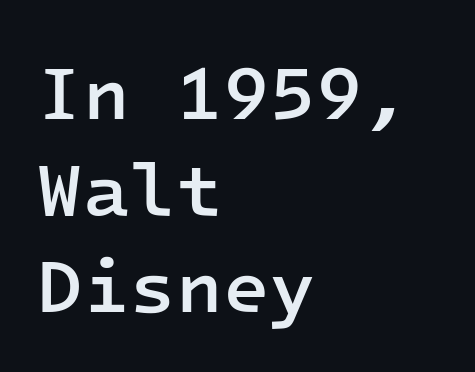
The image shows 76 px semibold sans-serif type, upright, monospaced; set left-aligned, normal line spacing (1.27x), normal letter spacing, not underlined; low stroke contrast and a medium x-height.
